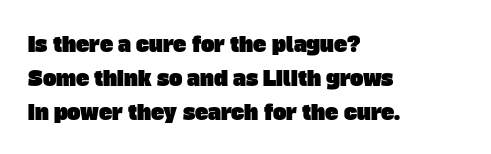
{"underline": "no", "align": "left", "line_spacing": "normal", "line_spacing_ratio": 1.69, "letter_spacing": "normal", "letter_spacing_em": 0.0, "glyph_px": 20}
